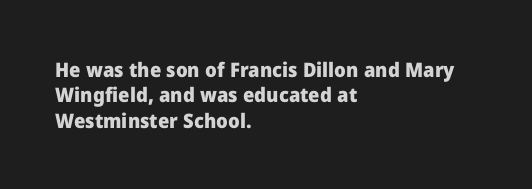
{"italic": "no", "bold": "yes", "underline": "no", "align": "left", "line_spacing": "normal", "line_spacing_ratio": 1.27, "letter_spacing": "normal", "letter_spacing_em": 0.0, "glyph_px": 20}
